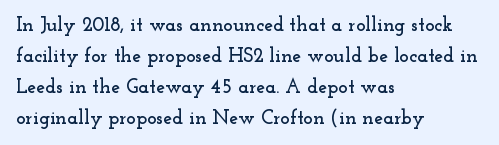
The image shows 20 px text type, upright; set left-aligned, normal line spacing (1.55x), normal letter spacing, not underlined.
